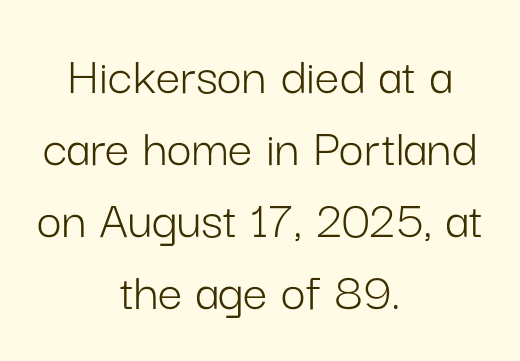
Spacing between characters is what you'd get straight out of the box. Do the characters align in a grid? No, the font is proportional. Each letter's strokes conclude bluntly, with no projecting serifs. Clear beneath every line of the passage. A roman cut, with each character standing at attention.
